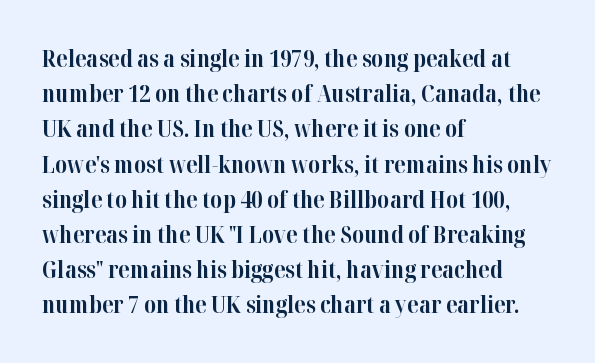
{"italic": "no", "bold": "yes", "underline": "no", "align": "left", "line_spacing": "normal", "line_spacing_ratio": 1.53, "letter_spacing": "normal", "letter_spacing_em": 0.0, "glyph_px": 23}
